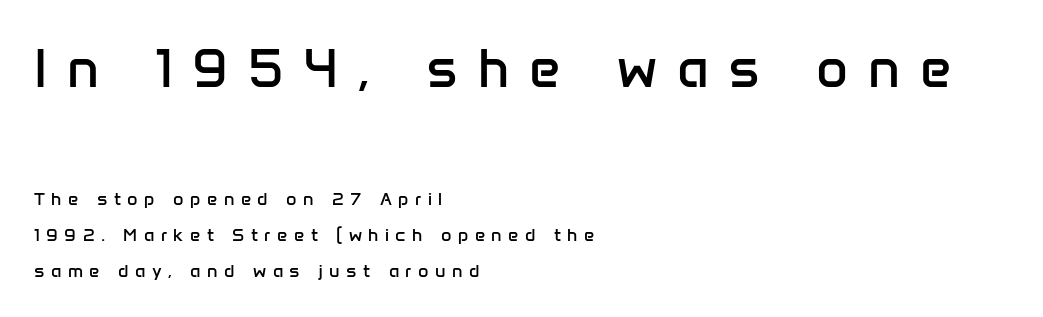
Nothing sits at the stroke ends, so this counts as sans-serif. The passage shown is typed in a proportional face where columns would drift. This is not heavy type; no bold has been used. The block of text is sparse from top to bottom, with ample space between rows. The foot of each line stays bare and open. The lines in this sample share a left origin and differ only in where they stop.
